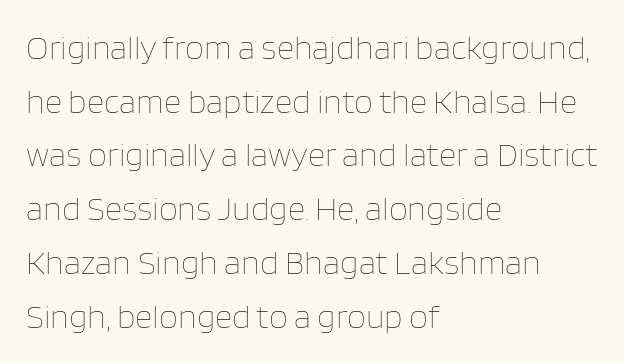
Ordinary non-slanted type is in use. The rows are spaced the way most documents space them. Weight: in the light-to-regular range. Any mark beneath the type? The region is blank. How are the letters spaced? Ordinarily, with no added tracking. Varying glyph widths throughout — classic text-font behaviour.
